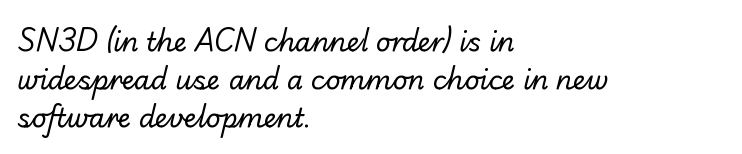
The image shows 26 px text type; set left-aligned, normal line spacing (1.46x), normal letter spacing, not underlined.
